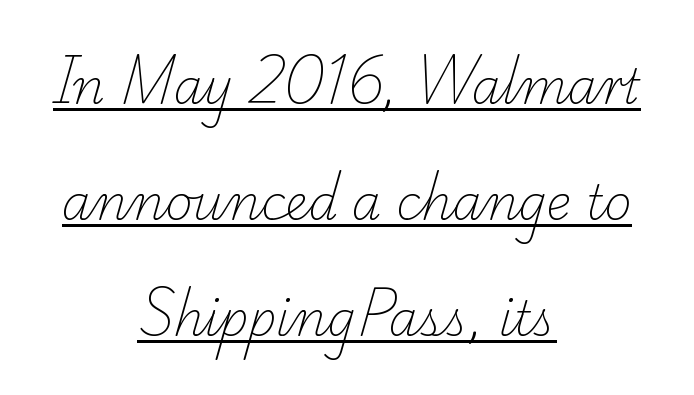
Q: Is the text bold? A: No.
Q: Is the typeface a serif or a sans-serif typeface? A: Serif.
Q: Is the text underlined? A: Yes.
Q: How is the paragraph aligned? A: Centered.
Q: Is the spacing between letters normal or unusually wide? A: Normal.
Q: Is the spacing between lines tight, normal or loose? A: Loose.
Q: Width (condensed, normal, or wide)? A: Normal.
Q: Stroke contrast? A: Low.
Q: x-height? A: Small.
Q: Monospaced? A: No.
